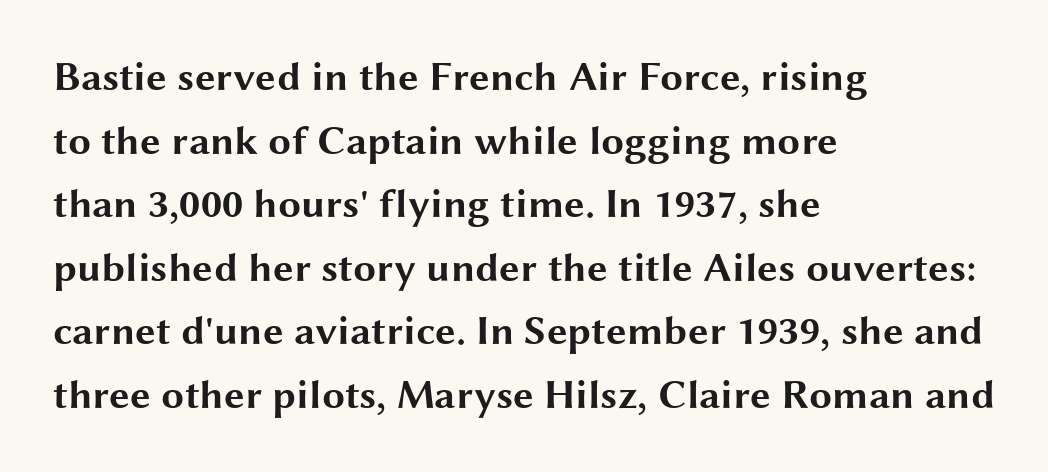
The space beneath each line is pristine and unruled. The glyphs in this specimen are sans serif. Here the designer chose a conventional face with non-uniform glyph widths. Vertical strokes here are truly vertical.
